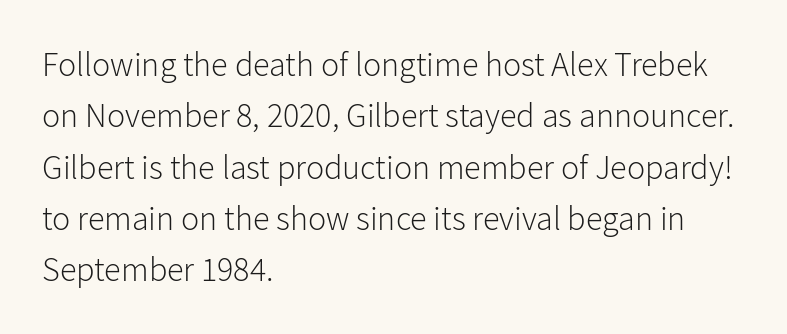
Q: Is the text bold? A: No.
Q: Is the text italic (slanted)? A: No, it is upright.
Q: Is the typeface a serif or a sans-serif typeface? A: Sans-serif.
Q: Is the text underlined? A: No.
Q: How is the paragraph aligned? A: Left-aligned.
Q: Is the spacing between letters normal or unusually wide? A: Normal.
Q: Is the spacing between lines tight, normal or loose? A: Normal.
Q: Width (condensed, normal, or wide)? A: Normal.
Q: Stroke contrast? A: Low.
Q: x-height? A: Medium.
Q: Monospaced? A: No.
